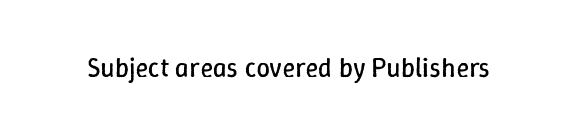
Q: Is the text bold? A: No.
Q: Is the text italic (slanted)? A: No, it is upright.
Q: Is the text underlined? A: No.
Q: Is the spacing between letters normal or unusually wide? A: Normal.
